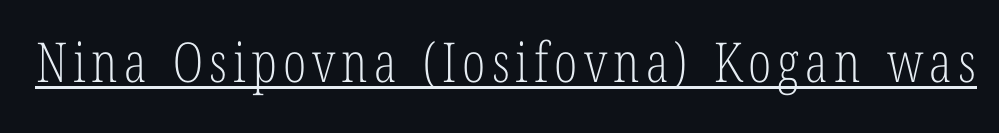
Q: Is the text bold? A: No.
Q: Is the text italic (slanted)? A: No, it is upright.
Q: Is the typeface a serif or a sans-serif typeface? A: Serif.
Q: Is the text underlined? A: Yes.
Q: Width (condensed, normal, or wide)? A: Condensed.
Q: Stroke contrast? A: Low.
Q: x-height? A: Medium.
Q: Monospaced? A: No.
